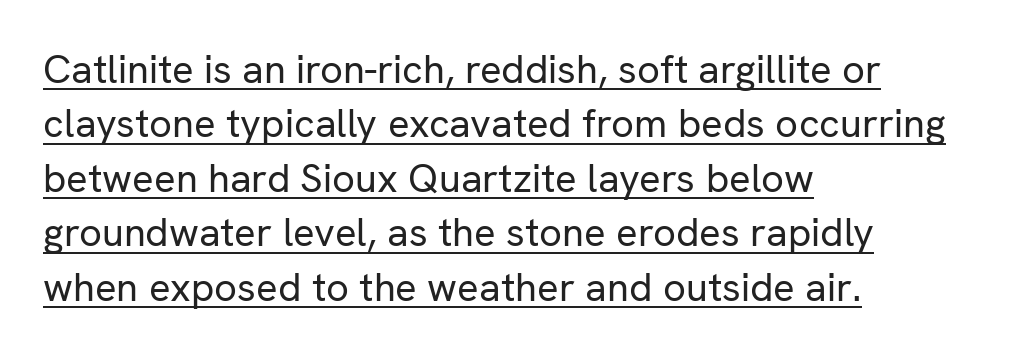
The font sits on the lighter half of the weight spectrum, regular included. Compared with undecorated copy, this sample adds a rule below the words. Notice how descenders clear the ascenders below comfortably — that's standard leading. Here the designer chose a conventional face with non-uniform glyph widths. Standard letterfit; no display-style spreading of the glyphs.
